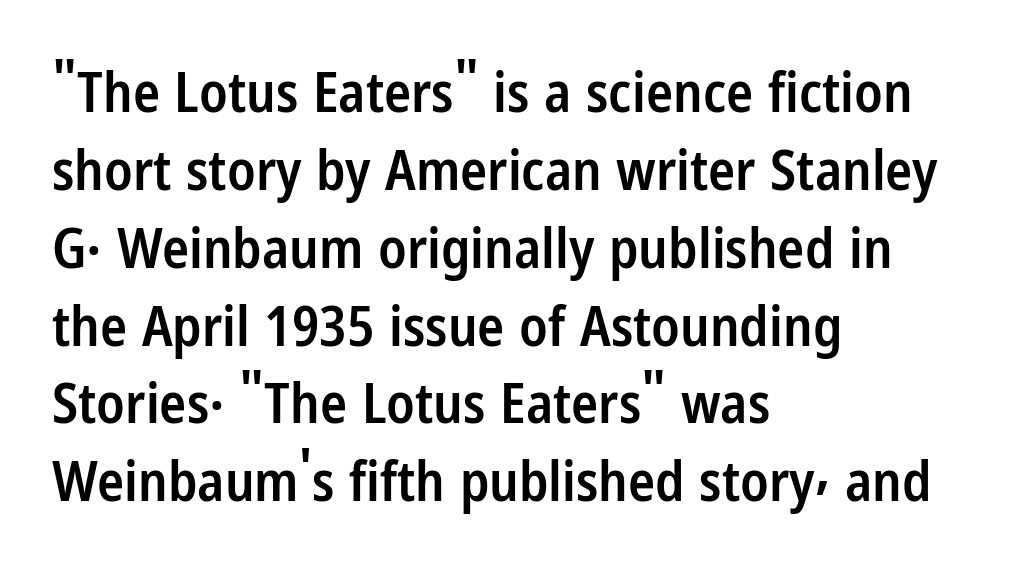
{"serif": "no", "italic": "no", "bold": "semi", "weight": "semibold", "width": "condensed", "stroke_contrast": "low", "x_height": "medium", "monospaced": "no", "underline": "no", "align": "left", "line_spacing": "normal", "line_spacing_ratio": 1.39, "letter_spacing": "normal", "letter_spacing_em": 0.0, "glyph_px": 56}
